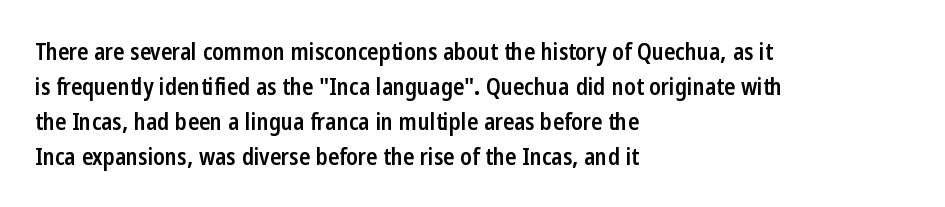
Teacher's note: observe the even left margin — that is flush-left alignment. The letters stand upright; this is a roman face. The string is rendered with underlining switched off. A somewhat darkened texture: the type is semibold rather than bold.
